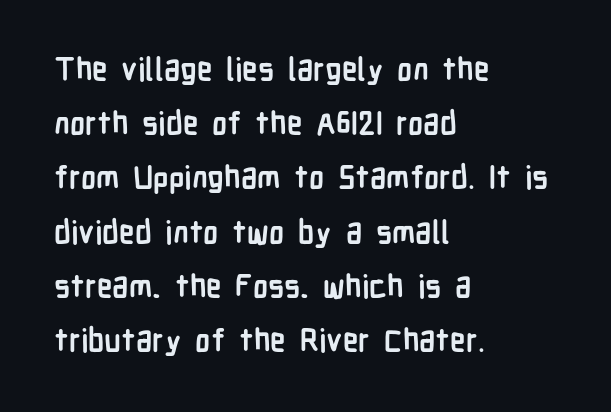
{"serif": "no", "italic": "no", "bold": "yes", "weight": "semibold", "width": "condensed", "stroke_contrast": "low", "x_height": "medium", "monospaced": "no", "underline": "no", "align": "left", "line_spacing_ratio": 1.75, "letter_spacing": "normal", "letter_spacing_em": 0.0, "glyph_px": 31}
